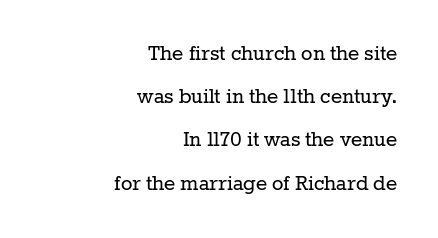
The image shows 24 px text type, upright; set right-aligned, line spacing 1.8x, normal letter spacing, not underlined.
